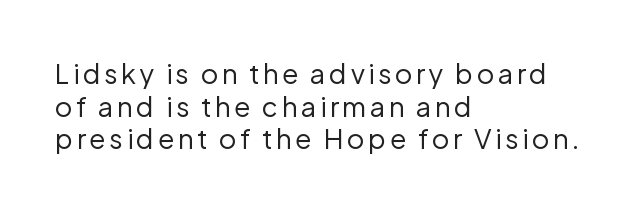
These lines stack with their left ends in a neat column. The typography opts for an upright posture over an oblique one. The area under the type is left untouched. No letter is thick-stroked: the sample isn't bold.
